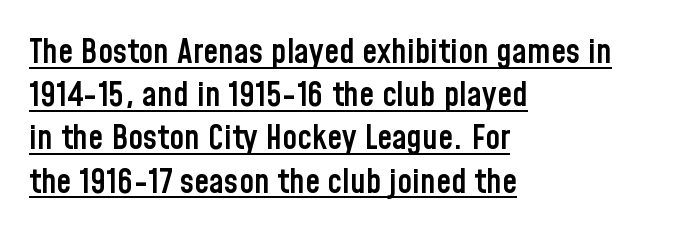
{"serif": "no", "italic": "no", "bold": "semi", "weight": "semibold", "width": "condensed", "stroke_contrast": "low", "x_height": "medium", "monospaced": "no", "underline": "yes", "align": "left", "line_spacing": "normal", "line_spacing_ratio": 1.27, "letter_spacing": "normal", "letter_spacing_em": 0.0, "glyph_px": 34}
